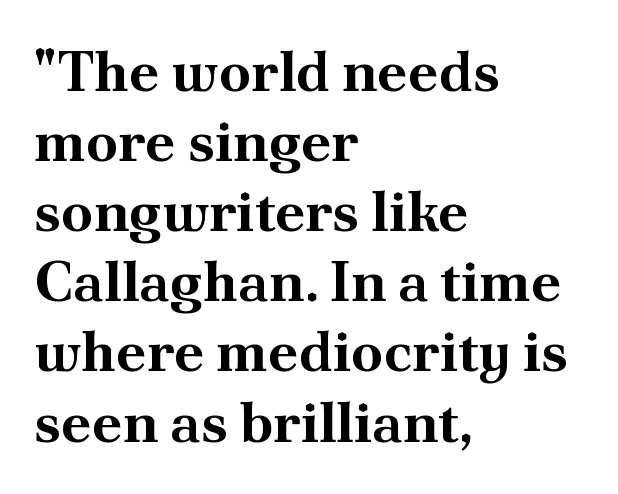
Q: Is the text bold? A: Yes.
Q: Is the text italic (slanted)? A: No, it is upright.
Q: Is the typeface a serif or a sans-serif typeface? A: Serif.
Q: Is the text underlined? A: No.
Q: How is the paragraph aligned? A: Left-aligned.
Q: Is the spacing between letters normal or unusually wide? A: Normal.
Q: Width (condensed, normal, or wide)? A: Normal.
Q: Stroke contrast? A: Medium.
Q: x-height? A: Small.
Q: Monospaced? A: No.
